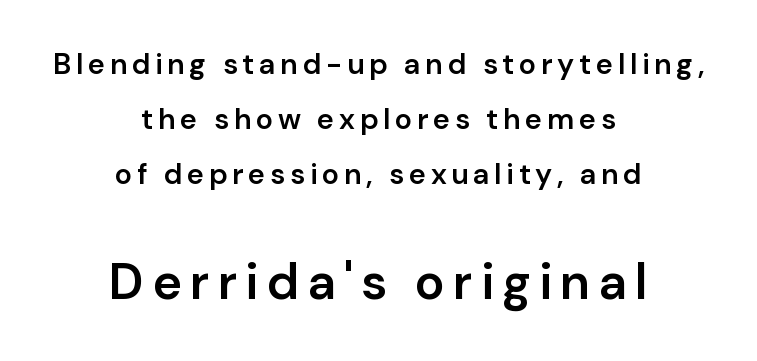
Q: Is the text bold? A: Semi-bold.
Q: Is the text italic (slanted)? A: No, it is upright.
Q: Is the typeface a serif or a sans-serif typeface? A: Sans-serif.
Q: Is the text underlined? A: No.
Q: How is the paragraph aligned? A: Centered.
Q: Which block of text is set in a larger size, the first (top) or the second (bottom)? A: The second (bottom) one.
Q: Width (condensed, normal, or wide)? A: Normal.
Q: Stroke contrast? A: Low.
Q: x-height? A: Medium.
Q: Monospaced? A: No.
